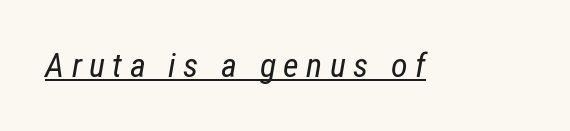
The image shows 34 px regular-weight, condensed type, italic (leaning right); set unusually wide letter spacing (+0.22 em), underlined; low stroke contrast and a medium x-height.
